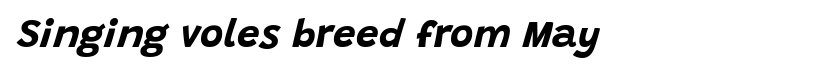
Q: Is the text bold? A: Yes.
Q: Is the text italic (slanted)? A: Yes, it leans right by about 15 degrees.
Q: Is the text underlined? A: No.
Q: How is the paragraph aligned? A: Left-aligned.
Q: Is the spacing between letters normal or unusually wide? A: Normal.
Q: Width (condensed, normal, or wide)? A: Normal.
Q: Stroke contrast? A: Low.
Q: x-height? A: Large.
Q: Monospaced? A: No.
